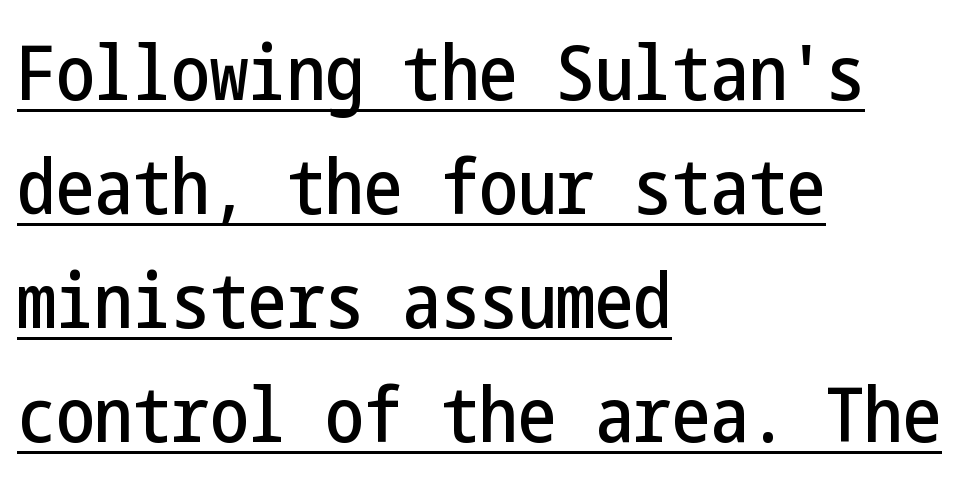
Q: Is the text italic (slanted)? A: No, it is upright.
Q: Is the typeface a serif or a sans-serif typeface? A: Sans-serif.
Q: Is the text underlined? A: Yes.
Q: How is the paragraph aligned? A: Left-aligned.
Q: Is the spacing between letters normal or unusually wide? A: Normal.
Q: Is the spacing between lines tight, normal or loose? A: Normal.
Q: Width (condensed, normal, or wide)? A: Condensed.
Q: Stroke contrast? A: Low.
Q: x-height? A: Medium.
